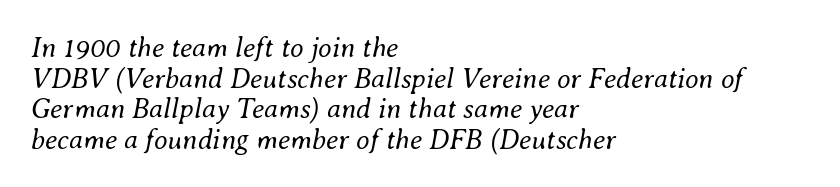
Q: Is the text bold? A: No.
Q: Is the text italic (slanted)? A: Yes, it leans right by about 8 degrees.
Q: Is the text underlined? A: No.
Q: How is the paragraph aligned? A: Left-aligned.
Q: Is the spacing between letters normal or unusually wide? A: Normal.
Q: Is the spacing between lines tight, normal or loose? A: Tight.
Q: Width (condensed, normal, or wide)? A: Normal.
Q: Stroke contrast? A: Medium.
Q: x-height? A: Small.
Q: Monospaced? A: No.
